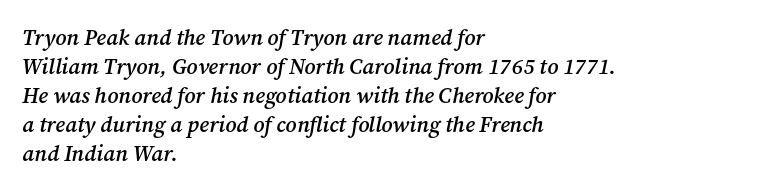
{"italic": "yes", "lean": "right", "slant_degrees": 12, "bold": "semi", "underline": "no", "align": "left", "line_spacing": "normal", "line_spacing_ratio": 1.32, "letter_spacing": "normal", "letter_spacing_em": 0.0, "glyph_px": 22}
